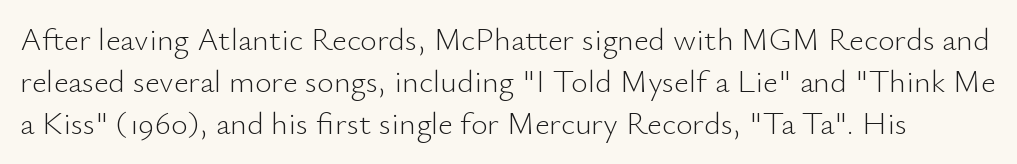
{"serif": "no", "italic": "no", "bold": "no", "weight": "light", "width": "normal", "stroke_contrast": "low", "x_height": "small", "monospaced": "no", "underline": "no", "line_spacing": "normal", "line_spacing_ratio": 1.31, "letter_spacing": "normal", "letter_spacing_em": 0.0, "glyph_px": 32}
